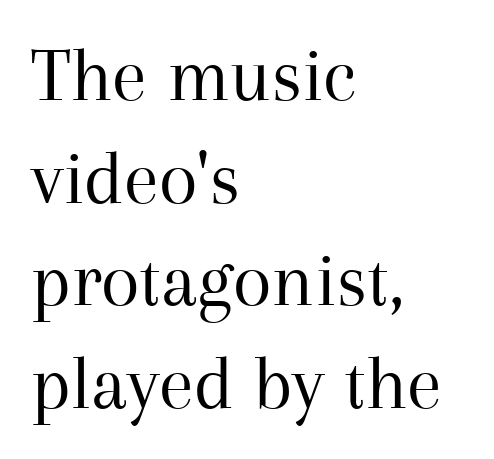
The image shows 79 px regular-weight serif type, upright; set left-aligned, normal line spacing (1.3x), normal letter spacing, not underlined; medium stroke contrast and a medium x-height.
